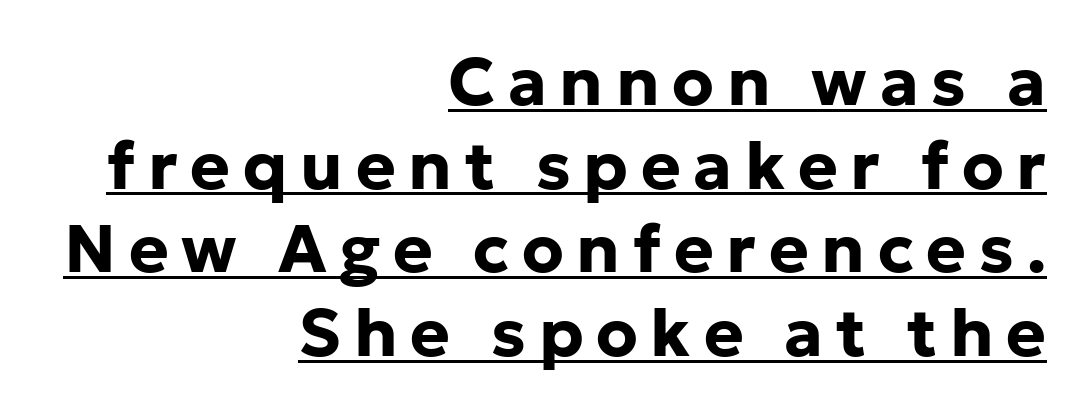
A rule runs beneath these lines of type. You could not count columns in this text — the font is proportionally spaced. Does the copy run flush right? Yes — the right margin is perfectly even. The letters are bold, with thick, heavy strokes. Normally led — the rows are evenly, conventionally spaced.
